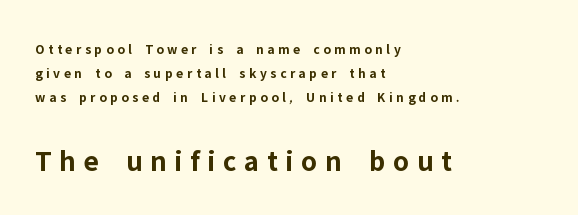
You could not count columns in this text — the font is proportionally spaced. Honestly, there is no underline to notice here at all. The rag falls on the right side of this text block. This sample uses an upright cut, with every glyph sitting square on the baseline. Words appear elongated and porous because spacing is wide.
